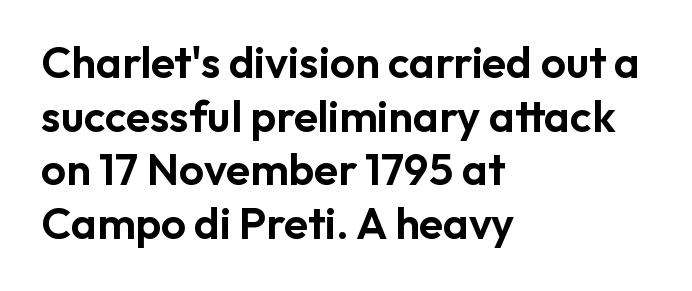
Here the glyphs are tracked normally, forming tight word shapes. The words here are not underlined. The font's upright variant was chosen for this text. Font category for this specimen: sans-serif.
